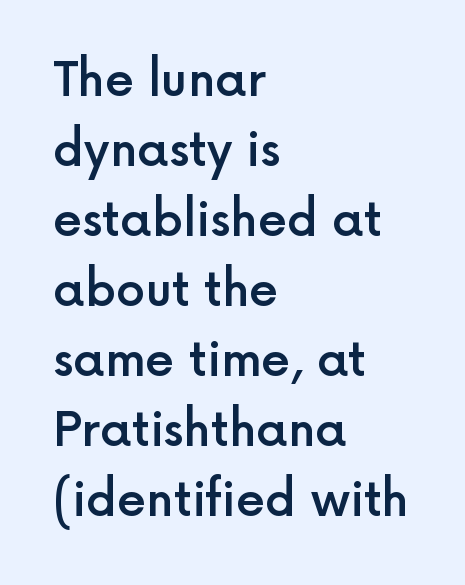
Honestly, the row spacing looks completely unremarkable. The letterforms sit shoulder to shoulder at normal distance. Spacing verdict: proportional, widths tailored to each character. The strip under each line holds only bare page.
